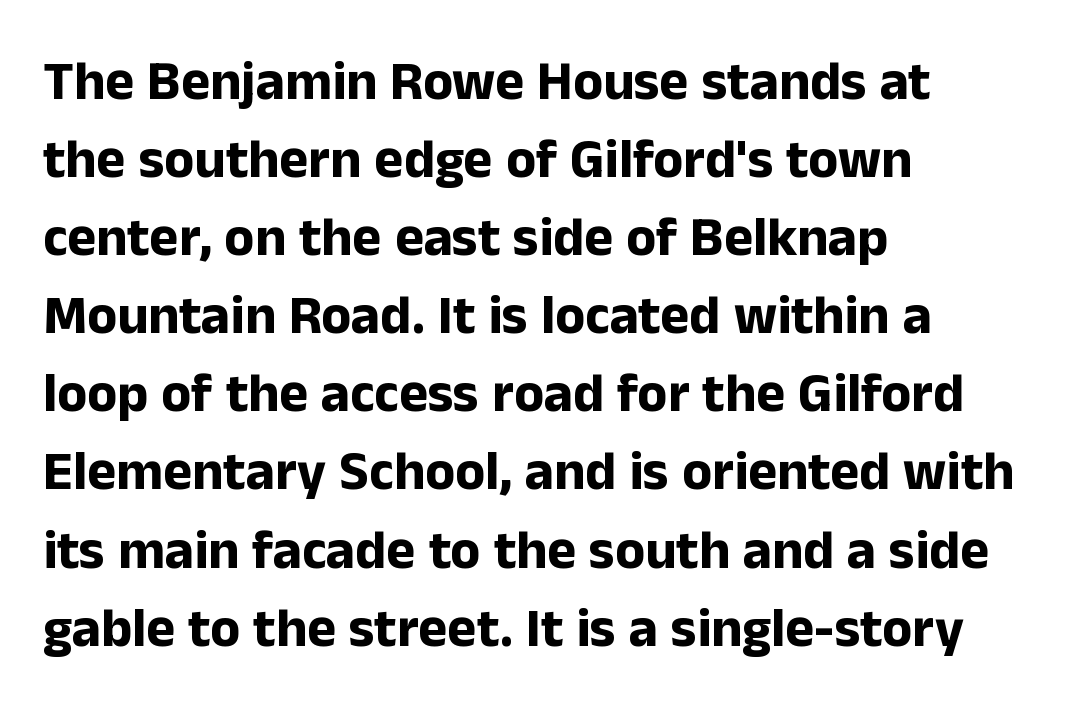
Each letter's strokes conclude bluntly, with no projecting serifs. Unmarked baselines from the first word to the last. Vertically, the passage feels balanced, rows spaced as you'd expect. In terms of letterspacing, this is plain default setting. Compared with a centered layout, this one pins lines to the left instead. The passage shown is typed in a proportional face where columns would drift.
